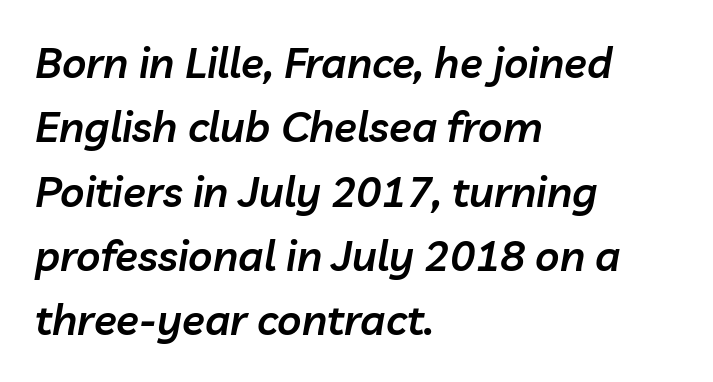
{"italic": "yes", "lean": "right", "slant_degrees": 10, "bold": "semi", "weight": "semibold", "width": "normal", "stroke_contrast": "low", "x_height": "medium", "monospaced": "no", "underline": "no", "align": "left", "line_spacing": "normal", "line_spacing_ratio": 1.53, "letter_spacing": "normal", "letter_spacing_em": 0.0, "glyph_px": 42}
